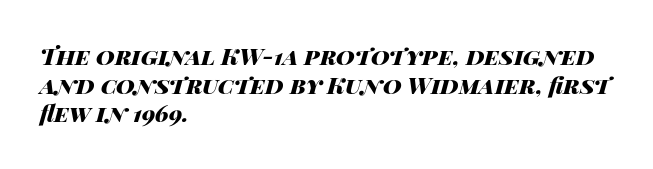
The horizontal fit of the characters is conventional and even. Anything drawn beneath the words? Only blank space. Heavy-handed strokes throughout: this text is bold. Honestly, the row spacing looks completely unremarkable. The ragged edge is on the right, which tells us the setting is flush left. Designer's note — italics engaged.
